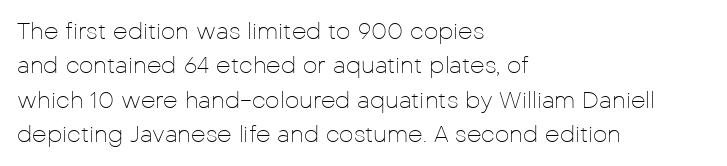
{"italic": "no", "bold": "no", "underline": "no", "align": "left", "line_spacing": "normal", "line_spacing_ratio": 1.49, "letter_spacing": "normal", "letter_spacing_em": 0.0, "glyph_px": 23}
